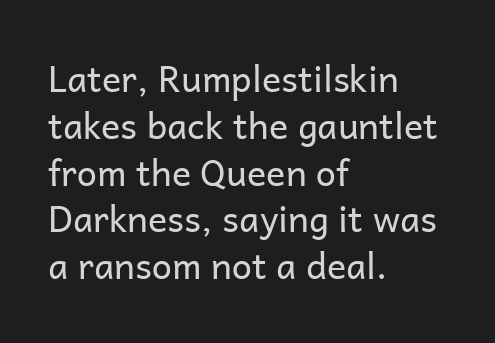
Q: Is the text bold? A: No.
Q: Is the text italic (slanted)? A: No, it is upright.
Q: Is the typeface a serif or a sans-serif typeface? A: Sans-serif.
Q: Is the text underlined? A: No.
Q: How is the paragraph aligned? A: Left-aligned.
Q: Is the spacing between letters normal or unusually wide? A: Normal.
Q: Is the spacing between lines tight, normal or loose? A: Normal.
Q: Width (condensed, normal, or wide)? A: Normal.
Q: Stroke contrast? A: Low.
Q: x-height? A: Medium.
Q: Monospaced? A: No.
